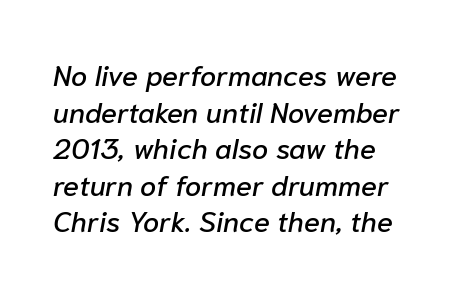
The image shows 29 px text type, italic (leaning right); set normal line spacing (1.26x), normal letter spacing, not underlined; low stroke contrast and a medium x-height.
